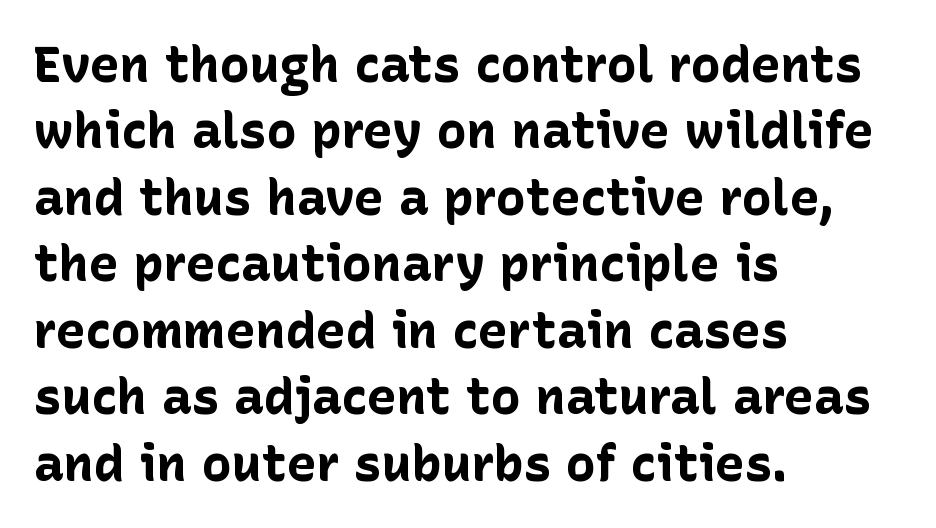
{"serif": "no", "italic": "no", "bold": "yes", "weight": "bold", "width": "normal", "stroke_contrast": "low", "x_height": "medium", "monospaced": "no", "underline": "no", "align": "left", "line_spacing": "normal", "line_spacing_ratio": 1.33, "letter_spacing": "normal", "letter_spacing_em": 0.0, "glyph_px": 50}
